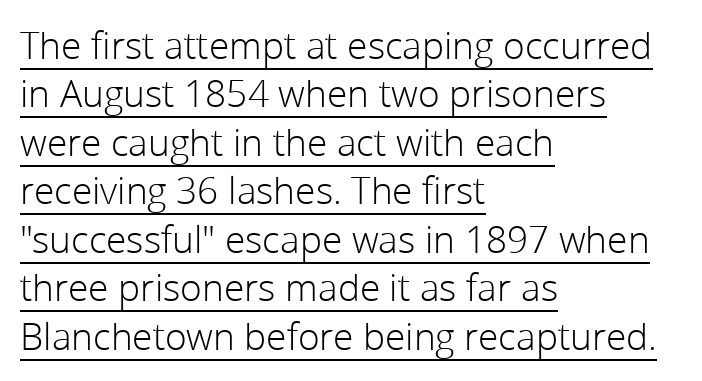
Q: Is the text bold? A: No.
Q: Is the text italic (slanted)? A: No, it is upright.
Q: Is the typeface a serif or a sans-serif typeface? A: Sans-serif.
Q: Is the text underlined? A: Yes.
Q: How is the paragraph aligned? A: Left-aligned.
Q: Is the spacing between letters normal or unusually wide? A: Normal.
Q: Is the spacing between lines tight, normal or loose? A: Normal.
Q: Width (condensed, normal, or wide)? A: Normal.
Q: Stroke contrast? A: Low.
Q: x-height? A: Medium.
Q: Monospaced? A: No.
